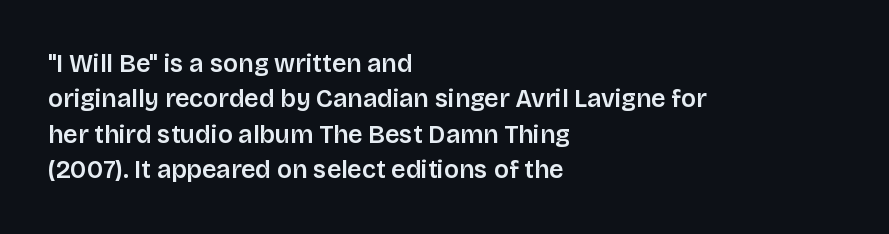
The image shows 25 px text type, upright; set left-aligned, normal line spacing (1.42x), normal letter spacing, not underlined.
